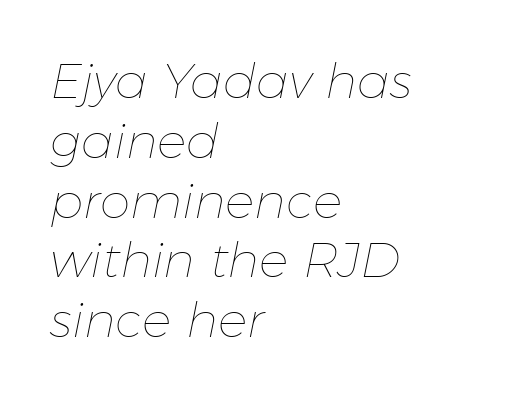
Q: Is the text bold? A: No.
Q: Is the text italic (slanted)? A: Yes, it leans right by about 11 degrees.
Q: Is the text underlined? A: No.
Q: How is the paragraph aligned? A: Left-aligned.
Q: Is the spacing between letters normal or unusually wide? A: Normal.
Q: Width (condensed, normal, or wide)? A: Normal.
Q: Stroke contrast? A: Low.
Q: x-height? A: Medium.
Q: Monospaced? A: No.
